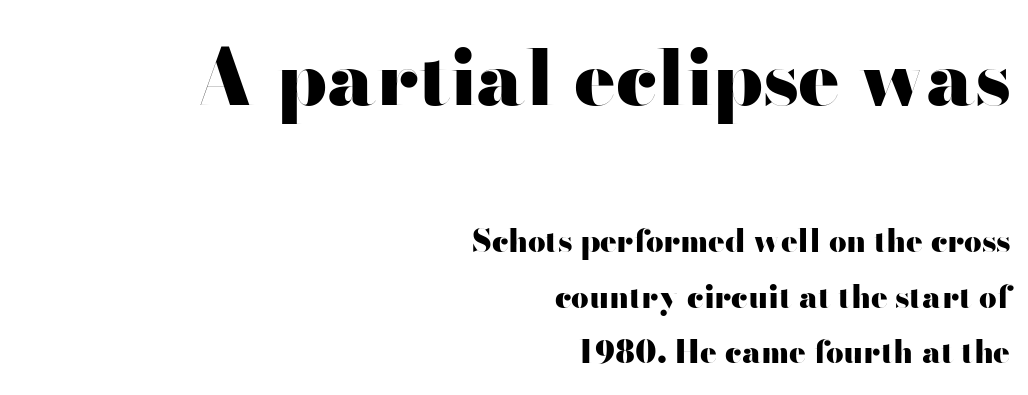
The image shows 77 px heavy, wide sans-serif type, upright; set right-aligned, line spacing 1.79x, normal letter spacing, not underlined; the first (top) block is 2.48x larger; high stroke contrast and a small x-height.
